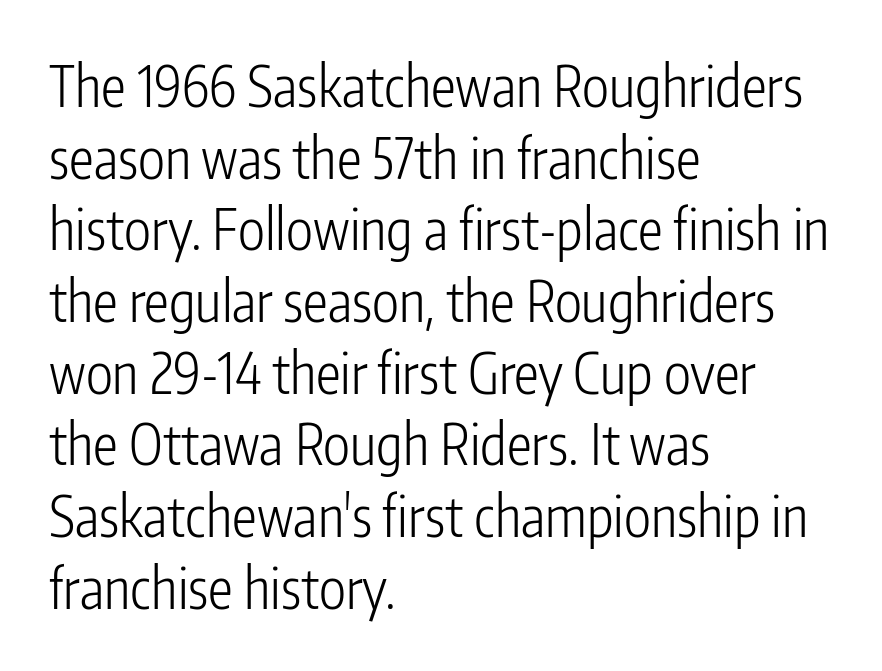
{"serif": "no", "italic": "no", "bold": "no", "weight": "light", "width": "condensed", "stroke_contrast": "low", "x_height": "medium", "monospaced": "no", "underline": "no", "align": "left", "line_spacing": "normal", "line_spacing_ratio": 1.28, "letter_spacing": "normal", "letter_spacing_em": 0.0, "glyph_px": 56}
